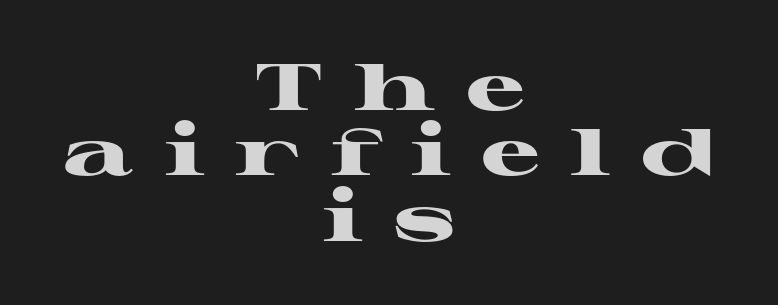
{"serif": "yes", "italic": "no", "bold": "yes", "weight": "heavy", "width": "wide", "stroke_contrast": "high", "x_height": "medium", "monospaced": "no", "underline": "no", "align": "center", "line_spacing": "tight", "line_spacing_ratio": 0.99, "letter_spacing": "wide", "letter_spacing_em": 0.47, "glyph_px": 66}
